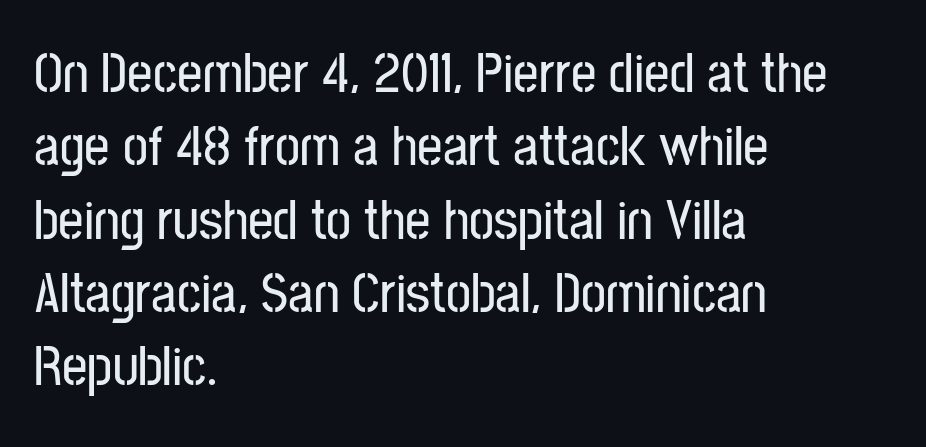
Q: Is the text italic (slanted)? A: No, it is upright.
Q: Is the typeface a serif or a sans-serif typeface? A: Sans-serif.
Q: Is the text underlined? A: No.
Q: How is the paragraph aligned? A: Left-aligned.
Q: Is the spacing between letters normal or unusually wide? A: Normal.
Q: Is the spacing between lines tight, normal or loose? A: Normal.
Q: Width (condensed, normal, or wide)? A: Condensed.
Q: Stroke contrast? A: Low.
Q: x-height? A: Medium.
Q: Monospaced? A: No.
